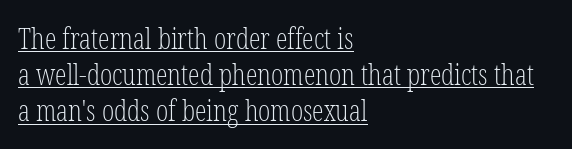
Q: Is the text bold? A: No.
Q: Is the text italic (slanted)? A: No, it is upright.
Q: Is the typeface a serif or a sans-serif typeface? A: Serif.
Q: Is the text underlined? A: Yes.
Q: How is the paragraph aligned? A: Left-aligned.
Q: Is the spacing between letters normal or unusually wide? A: Normal.
Q: Is the spacing between lines tight, normal or loose? A: Normal.
Q: Width (condensed, normal, or wide)? A: Condensed.
Q: Stroke contrast? A: Low.
Q: x-height? A: Medium.
Q: Monospaced? A: No.
